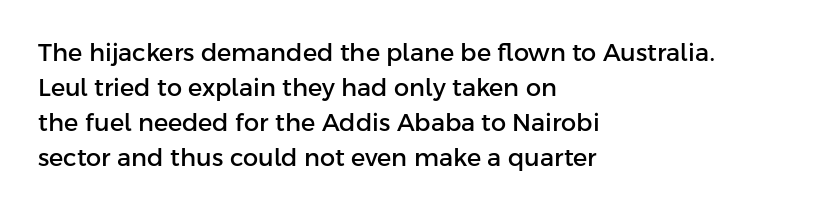
{"italic": "no", "underline": "no", "align": "left", "line_spacing": "normal", "line_spacing_ratio": 1.46, "letter_spacing": "normal", "letter_spacing_em": 0.0, "glyph_px": 24}
